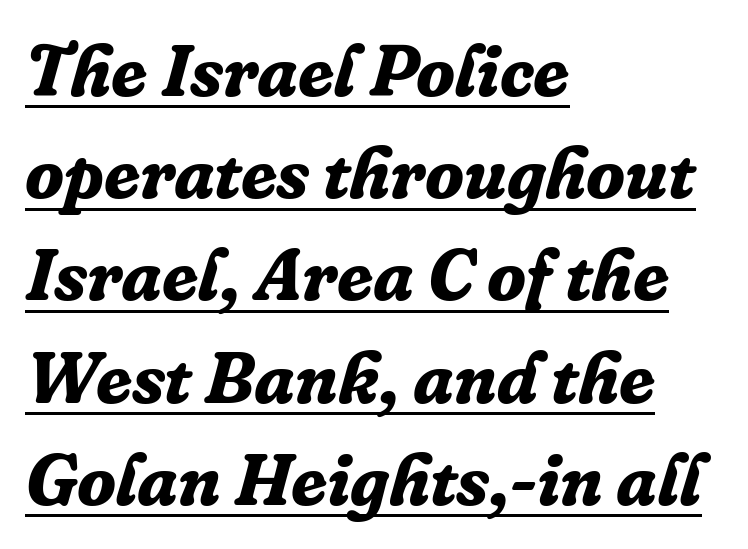
The face used here is seriffed, in the tradition of book romans. If you measured baseline to baseline, you'd find a middling distance. Notice how a bar underscores the lettering throughout. Looks like regular typesetting: each glyph gets only the width it needs.
